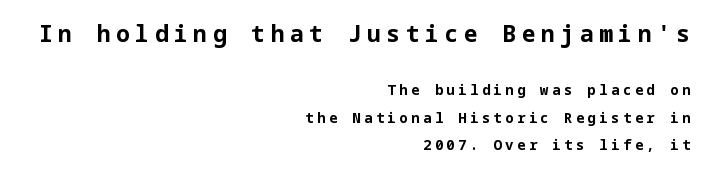
Summary of weight: heavy, a full bold. A flush-right, rag-left setting is used for this passage. This is roman type, the default non-slanted kind. The specimen omits any rule beneath the text block's lines. This sample trades compactness for vertical openness between lines.
